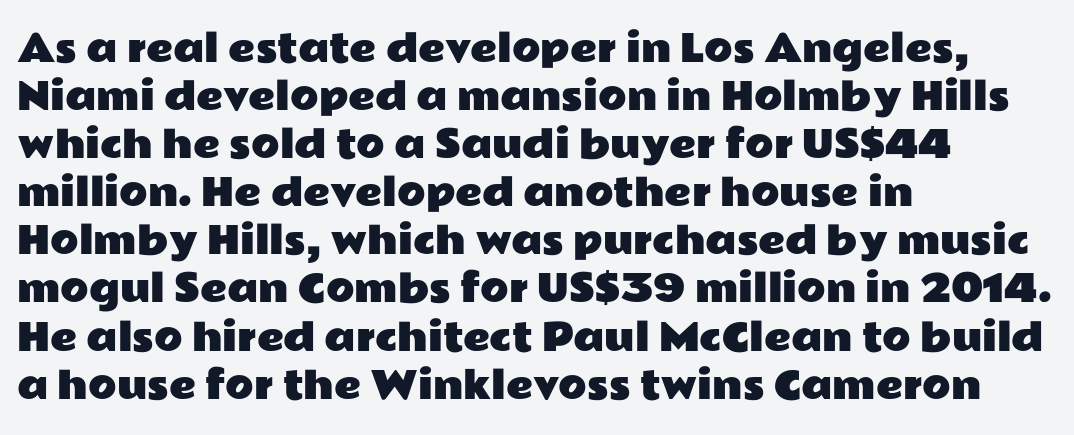
Horizontal alignment here is leftward, the default for most running prose. Successive baselines arrive at the customary interval. The rendering uses natural spacing where letterforms have individual widths. Lines of text with bare space underneath.
